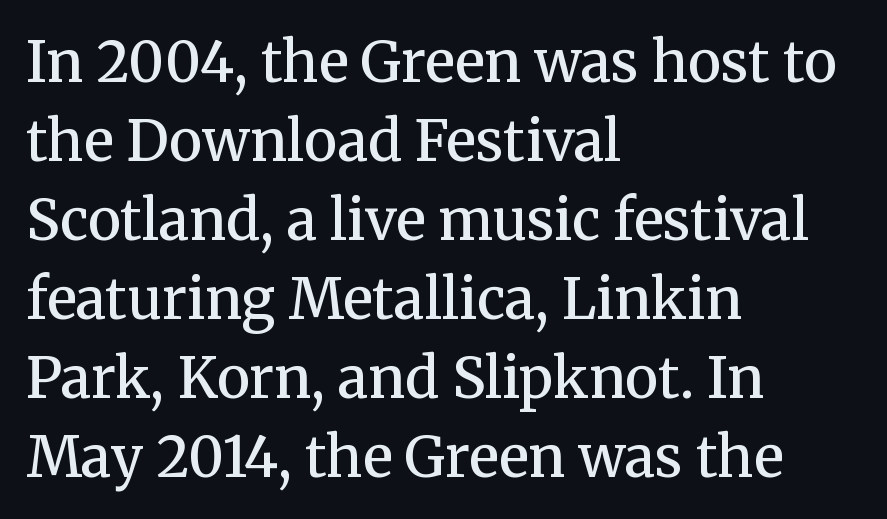
Is this a fixed-width face? No — the glyphs have proportional, varying widths. Typesetter's note: demi weight, one step under bold. Words float on clear page, feet unadorned. Typographically, this falls in the serif category.
